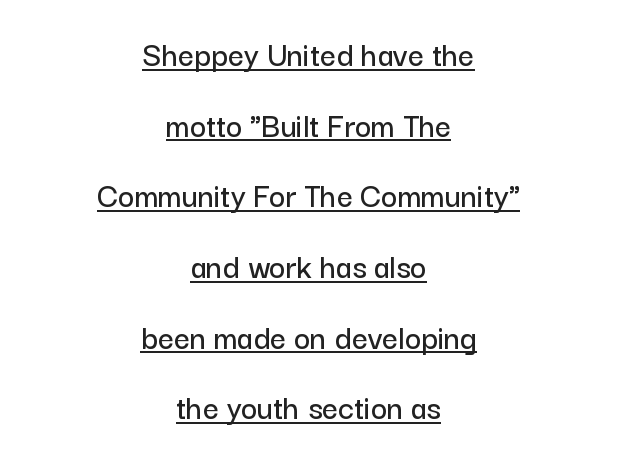
The image shows 35 px sans-serif type, upright; set centered, loose line spacing (2.02x), normal letter spacing, underlined; low stroke contrast and a medium x-height.
